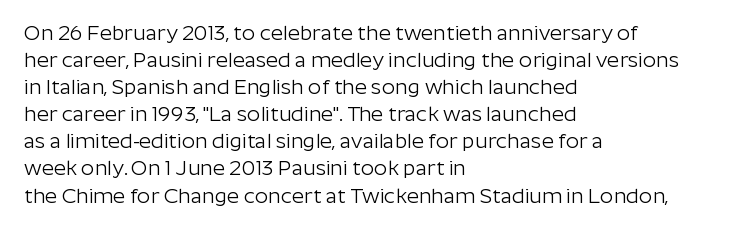
The passage shown is not underscored anywhere. Summary of vertical rhythm: regular, with standard interline spacing. The rag falls on the right side of this text block. Notice how the stems are strictly vertical — no italics here. Vertical stems look standard width or narrower in stroke.
